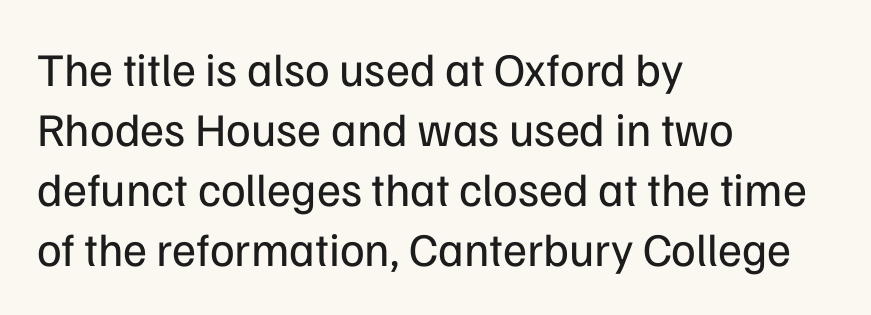
Teacher's note: observe the even left margin — that is flush-left alignment. The letters advance in unequal steps, a hallmark of proportional type. The font's upright variant was chosen for this text. Unlike a traditional serif, this face leaves its strokes unadorned. Does the leading feel generous? No, just average.
